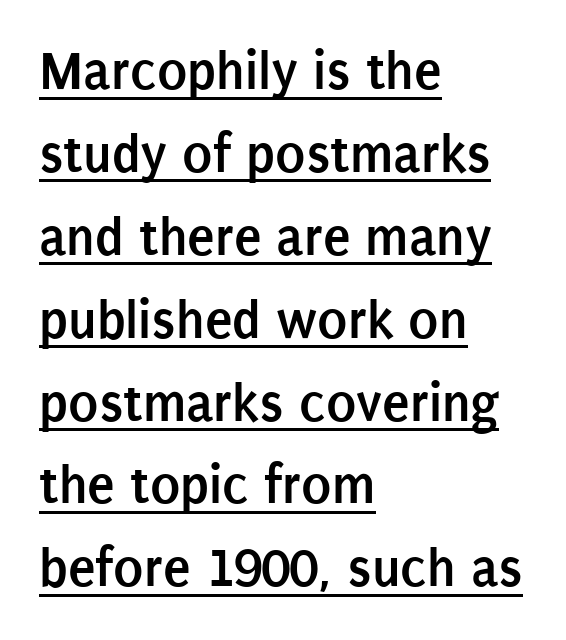
Line spacing here is normal. Students, note that the glyphs here touch the page at normal intervals. These words are printed bold, with thick strokes throughout. Varying glyph widths throughout — classic text-font behaviour. The type sits square on the baseline with zero lean.
